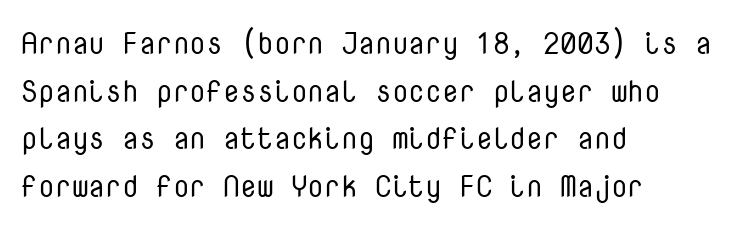
The image shows 30 px regular-weight sans-serif type, upright, monospaced; set left-aligned, normal line spacing (1.59x), normal letter spacing, not underlined; low stroke contrast and a medium x-height.
